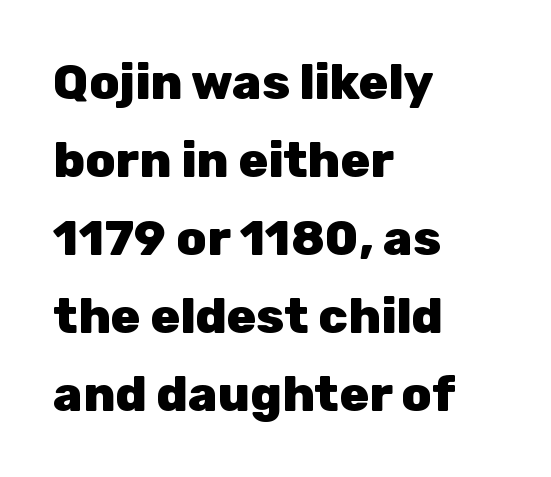
{"serif": "no", "italic": "no", "bold": "yes", "weight": "heavy", "width": "normal", "stroke_contrast": "low", "x_height": "medium", "monospaced": "no", "underline": "no", "align": "left", "line_spacing": "normal", "line_spacing_ratio": 1.59, "letter_spacing": "normal", "letter_spacing_em": 0.0, "glyph_px": 49}
